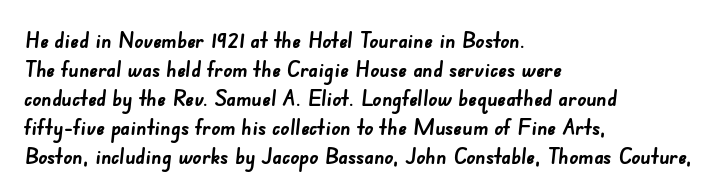
Q: Is the text bold? A: Yes.
Q: Is the text underlined? A: No.
Q: How is the paragraph aligned? A: Left-aligned.
Q: Is the spacing between letters normal or unusually wide? A: Normal.
Q: Is the spacing between lines tight, normal or loose? A: Normal.
